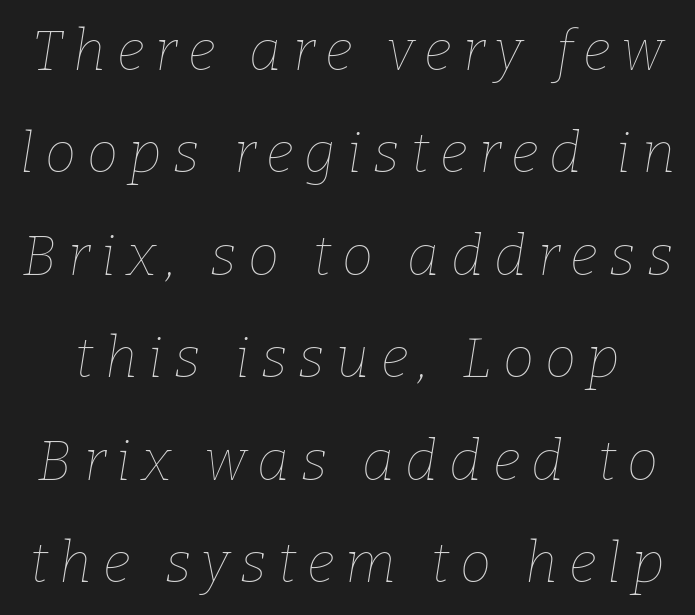
Spacing verdict: proportional, widths tailored to each character. Ink coverage per letter is moderate at most. The glyphs look as if they've been sheared to an angle. The tracking reads as deliberately expanded to a designer's eye.
